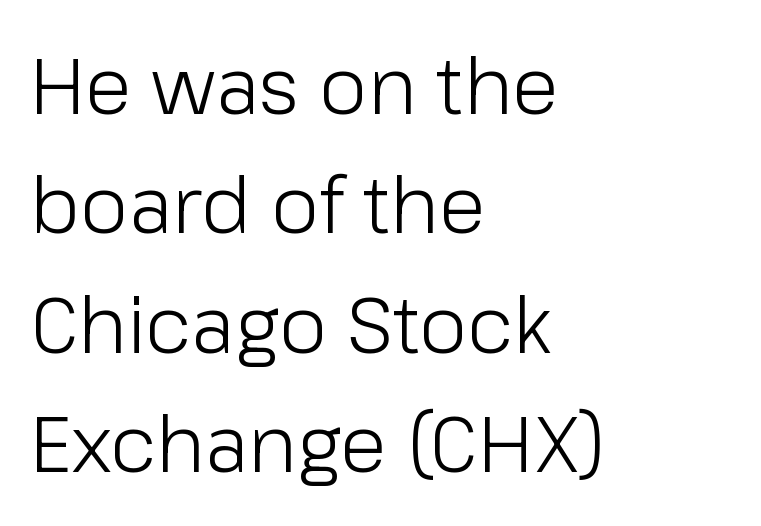
Q: Is the text bold? A: No.
Q: Is the text italic (slanted)? A: No, it is upright.
Q: Is the typeface a serif or a sans-serif typeface? A: Sans-serif.
Q: Is the text underlined? A: No.
Q: How is the paragraph aligned? A: Left-aligned.
Q: Is the spacing between letters normal or unusually wide? A: Normal.
Q: Is the spacing between lines tight, normal or loose? A: Normal.
Q: Width (condensed, normal, or wide)? A: Normal.
Q: Stroke contrast? A: Low.
Q: x-height? A: Medium.
Q: Monospaced? A: No.
